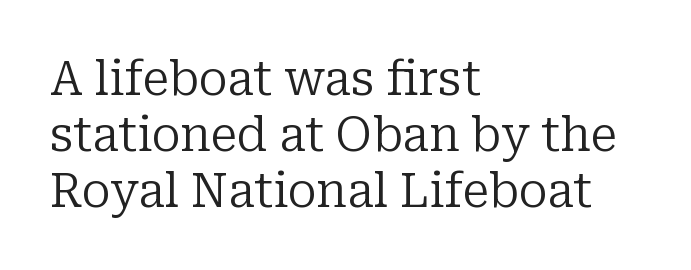
Quick note: underline off. Style check: upright. Does the copy run flush right? No — it runs flush left. This sample has the flowing, uneven cadence of proportional lettering. You can tell from the footed stems that serif type was used. Caption: standard tracking, unaltered.
